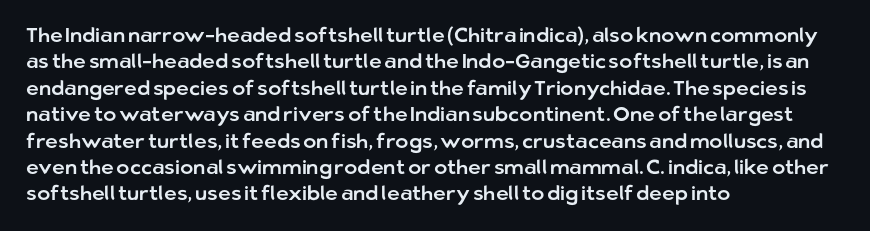
Default kerning and tracking; the words read as compact shapes. Evenly set lines give the paragraph a standard silhouette. In CSS terms this would be text-align: left. A bare baseline throughout the passage. Every character sits straight up, as roman type does.
